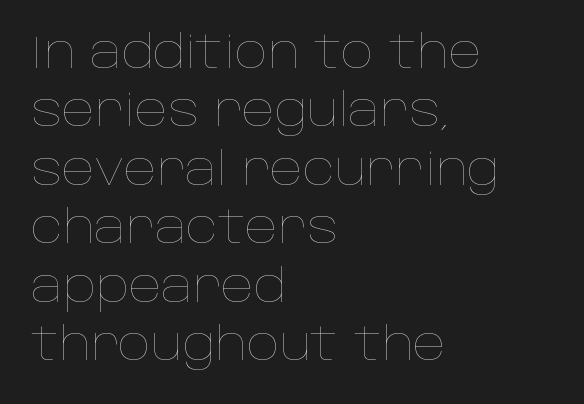
The image shows 46 px thin type, upright; set left-aligned, normal line spacing (1.27x), normal letter spacing, not underlined; low stroke contrast and a large x-height.
